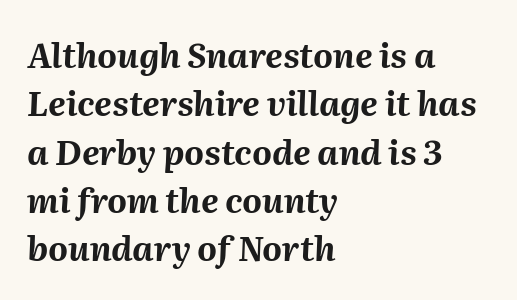
{"italic": "yes", "lean": "right", "slant_degrees": 2, "bold": "yes", "weight": "bold", "width": "normal", "stroke_contrast": "medium", "x_height": "medium", "monospaced": "no", "underline": "no", "align": "left", "line_spacing": "normal", "line_spacing_ratio": 1.42, "letter_spacing": "normal", "letter_spacing_em": 0.0, "glyph_px": 34}
